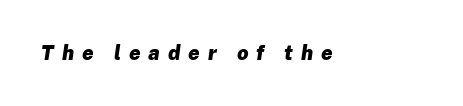
{"italic": "yes", "lean": "right", "slant_degrees": 8, "bold": "yes", "underline": "no", "letter_spacing": "wide", "letter_spacing_em": 0.4, "glyph_px": 20}
